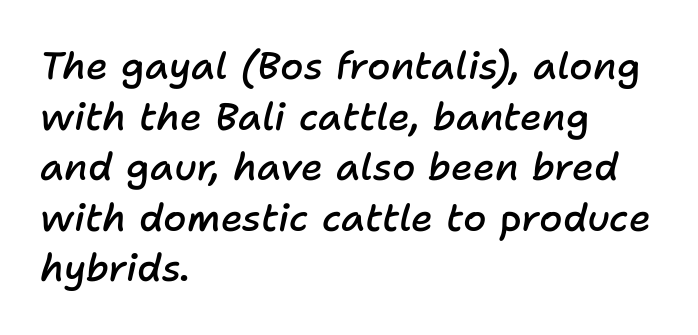
Default kerning and tracking; the words read as compact shapes. Every row of glyphs begins at an identical x-position on the left. It's the slanting kind of type. A bare baseline throughout the passage. This sample keeps an unexceptional amount of space between lines. The typesetting leans somewhat heavy: a semibold.
